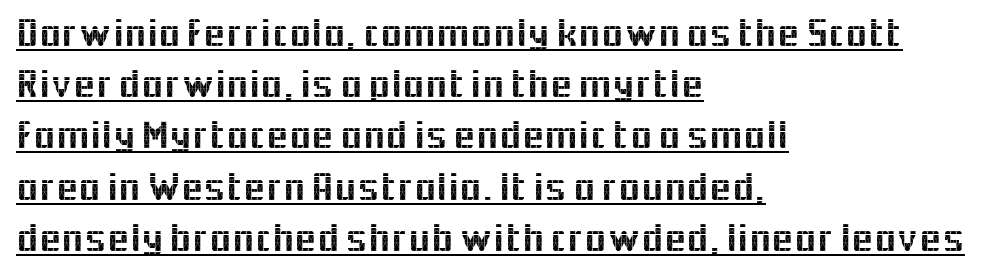
The image shows 40 px sans-serif type, upright; set left-aligned, normal line spacing (1.28x), normal letter spacing, underlined; a medium x-height.
